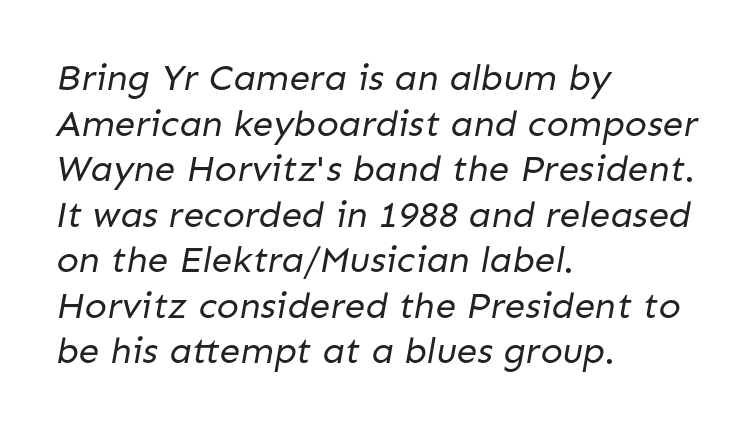
The strokes carry an ordinary text weight at most. In terms of letterform style, serifs are entirely absent. Here the glyphs are tracked normally, forming tight word shapes. Any mark beneath the type? The region is blank. The ragged edge is on the right, which tells us the setting is flush left. Looks like regular typesetting: each glyph gets only the width it needs.
